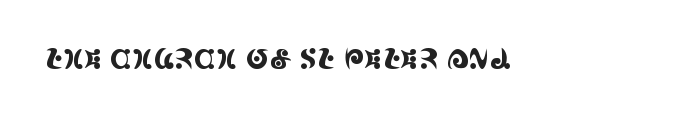
{"serif": "yes", "italic": "no", "width": "condensed", "x_height": "large", "monospaced": "no", "underline": "no", "letter_spacing": "normal", "letter_spacing_em": 0.0, "glyph_px": 28}
